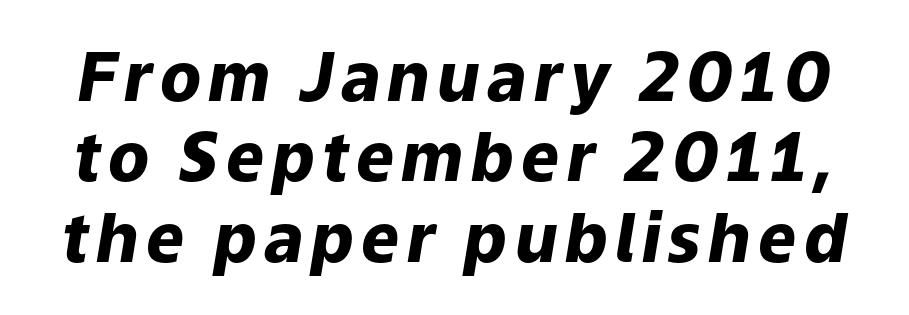
Q: Is the text bold? A: Yes.
Q: Is the text italic (slanted)? A: Yes, it leans right by about 9 degrees.
Q: Is the text underlined? A: No.
Q: Width (condensed, normal, or wide)? A: Normal.
Q: Stroke contrast? A: Low.
Q: x-height? A: Medium.
Q: Monospaced? A: No.
